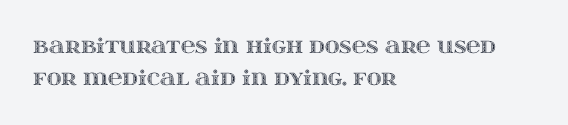
The image shows 20 px text type, upright; set left-aligned, normal line spacing (1.62x), normal letter spacing, not underlined.
